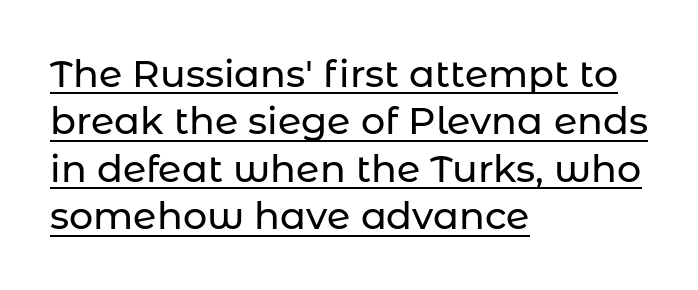
Q: Is the text italic (slanted)? A: No, it is upright.
Q: Is the typeface a serif or a sans-serif typeface? A: Sans-serif.
Q: Is the text underlined? A: Yes.
Q: How is the paragraph aligned? A: Left-aligned.
Q: Is the spacing between letters normal or unusually wide? A: Normal.
Q: Is the spacing between lines tight, normal or loose? A: Normal.
Q: Width (condensed, normal, or wide)? A: Normal.
Q: Stroke contrast? A: Low.
Q: x-height? A: Medium.
Q: Monospaced? A: No.
